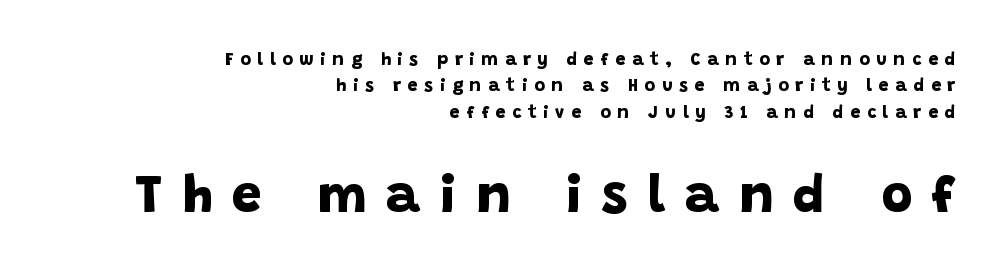
The image shows 53 px bold sans-serif type; set right-aligned, normal line spacing (1.47x), unusually wide letter spacing (+0.37 em), not underlined; the second (bottom) block is 2.94x larger; low stroke contrast and a large x-height.
